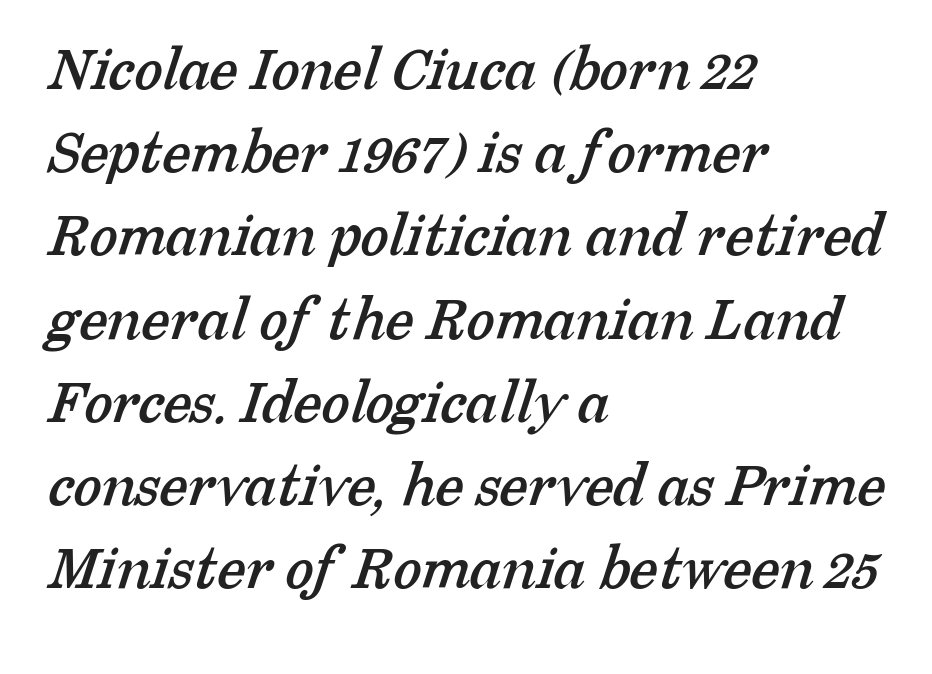
{"serif": "yes", "width": "normal", "stroke_contrast": "low", "x_height": "medium", "monospaced": "no", "underline": "no", "align": "left", "line_spacing": "normal", "line_spacing_ratio": 1.28, "letter_spacing": "normal", "letter_spacing_em": 0.0, "glyph_px": 65}
